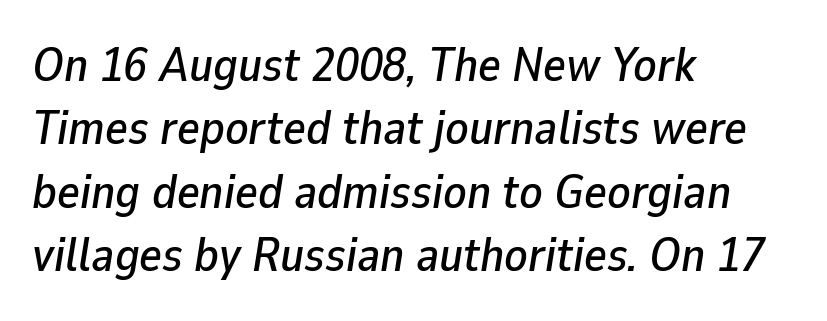
Nobody touched the tracking dial on this one. This sample uses an oblique cut, with every glyph tilted off the vertical. Spacing verdict: proportional, widths tailored to each character. Vertical spacing — default. The paragraph has a hard left edge and a soft right edge.
